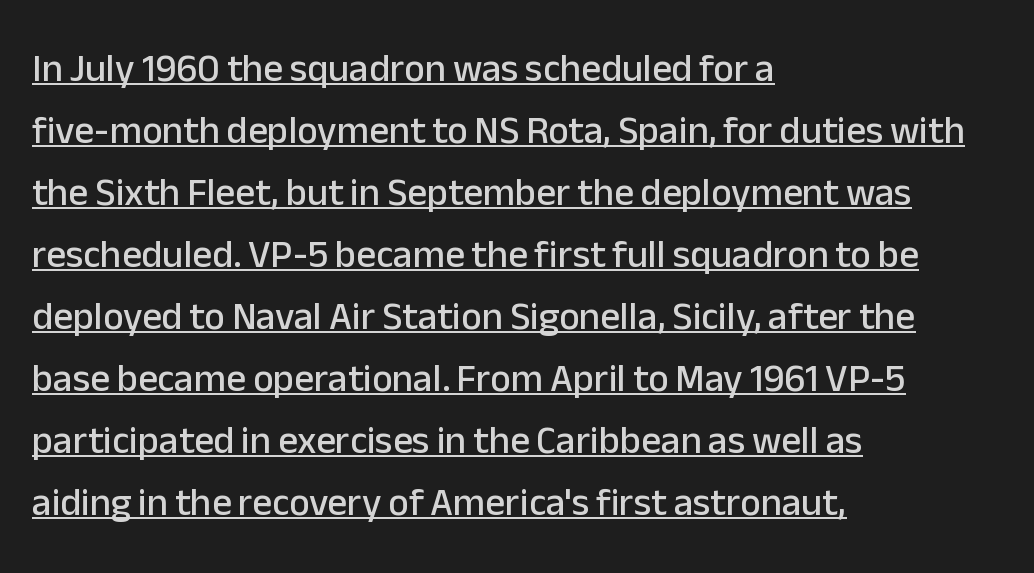
Q: Is the text italic (slanted)? A: No, it is upright.
Q: Is the typeface a serif or a sans-serif typeface? A: Sans-serif.
Q: Is the text underlined? A: Yes.
Q: How is the paragraph aligned? A: Left-aligned.
Q: Is the spacing between letters normal or unusually wide? A: Normal.
Q: Is the spacing between lines tight, normal or loose? A: Normal.
Q: Width (condensed, normal, or wide)? A: Normal.
Q: Stroke contrast? A: Low.
Q: x-height? A: Medium.
Q: Monospaced? A: No.
